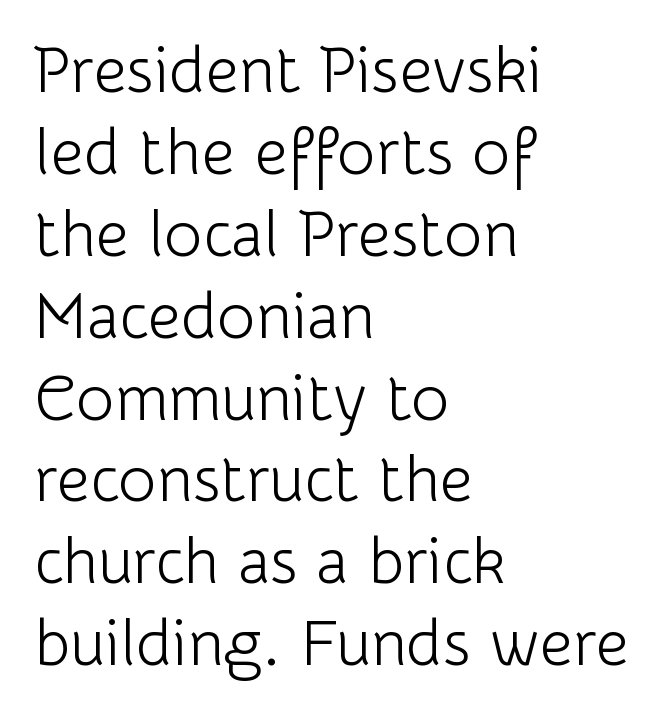
Q: Is the text bold? A: No.
Q: Is the text italic (slanted)? A: No, it is upright.
Q: Is the typeface a serif or a sans-serif typeface? A: Sans-serif.
Q: Is the text underlined? A: No.
Q: How is the paragraph aligned? A: Left-aligned.
Q: Is the spacing between letters normal or unusually wide? A: Normal.
Q: Is the spacing between lines tight, normal or loose? A: Normal.
Q: Width (condensed, normal, or wide)? A: Normal.
Q: Stroke contrast? A: Low.
Q: x-height? A: Medium.
Q: Monospaced? A: No.
